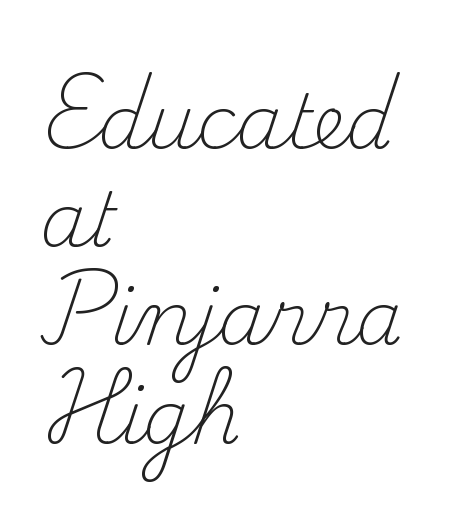
Reading down the column, the eye jumps a familiar distance to each next line. The characters display serif detailing at their extremities. In CSS terms this would be text-align: left. Standard letterfit; no display-style spreading of the glyphs.
